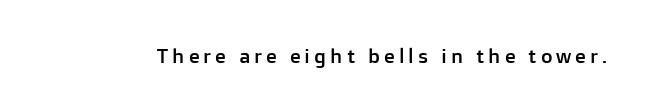
The image shows 20 px text type, upright; set unusually wide letter spacing (+0.2 em), not underlined.
